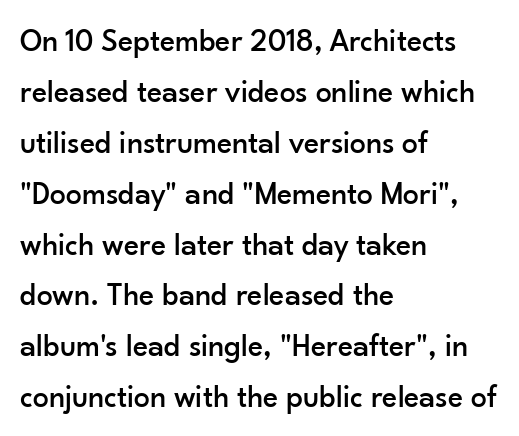
You can tell from the bare stems that sans-serif type was used. When letters stand straight like this, we call the style roman or upright. Words appear dense and cohesive because spacing is normal. Character widths vary here, with narrow letters taking less room than wide ones. Leading matches the norm, producing a regular column. The string is rendered with underlining switched off.
